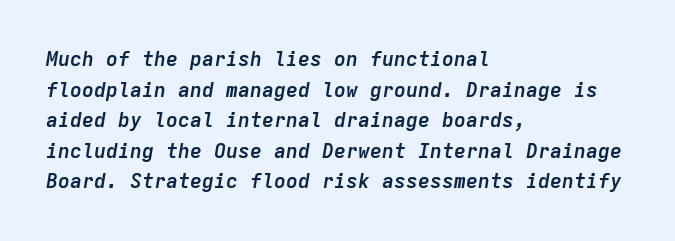
What's the leading like? Ordinary, nothing unusual. The area under the type is left untouched. Is the letter spacing exaggerated? No — it looks like the ordinary default. The text carries the slant typical of an italic or oblique font. Strokes here are thick enough to call this a true bold. Where is the straight margin? On the left.
